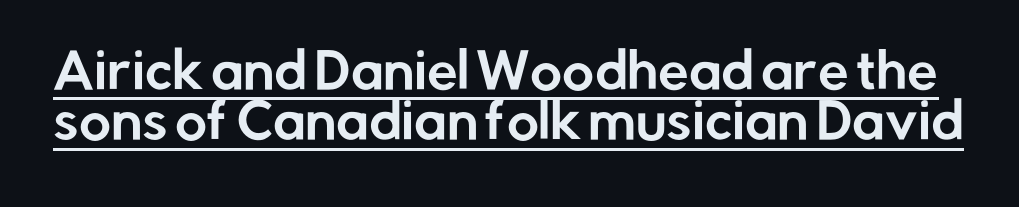
Q: Is the text italic (slanted)? A: No, it is upright.
Q: Is the typeface a serif or a sans-serif typeface? A: Sans-serif.
Q: Is the text underlined? A: Yes.
Q: Is the spacing between letters normal or unusually wide? A: Normal.
Q: Is the spacing between lines tight, normal or loose? A: Tight.
Q: Width (condensed, normal, or wide)? A: Normal.
Q: Stroke contrast? A: Low.
Q: x-height? A: Medium.
Q: Monospaced? A: No.
